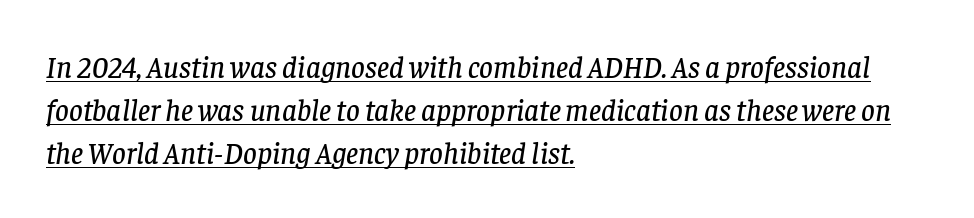
The compositor pushed each line to the left boundary. The typeface chosen for these lines features serifs. The letterforms sit shoulder to shoulder at normal distance. Quick note: italic. Whoever set this chose a conventional vertical rhythm.
